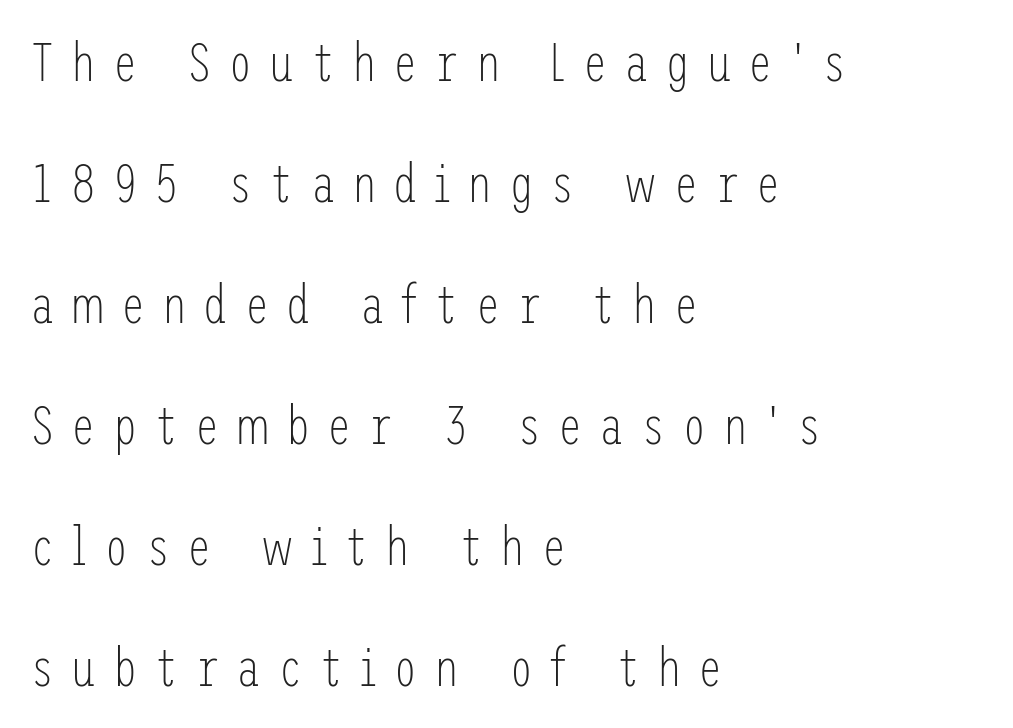
{"serif": "no", "italic": "no", "bold": "no", "weight": "light", "width": "condensed", "stroke_contrast": "low", "x_height": "medium", "underline": "no", "align": "left", "line_spacing": "loose", "line_spacing_ratio": 2.2, "letter_spacing": "wide", "letter_spacing_em": 0.3, "glyph_px": 55}
